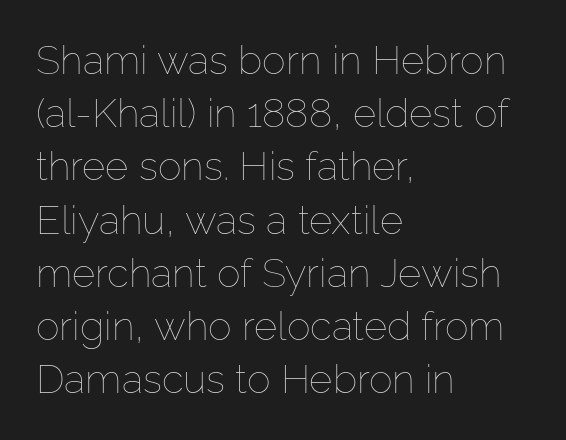
{"italic": "no", "bold": "no", "weight": "thin", "width": "normal", "stroke_contrast": "low", "x_height": "medium", "monospaced": "no", "underline": "no", "align": "left", "line_spacing": "normal", "line_spacing_ratio": 1.33, "letter_spacing": "normal", "letter_spacing_em": 0.0, "glyph_px": 40}
